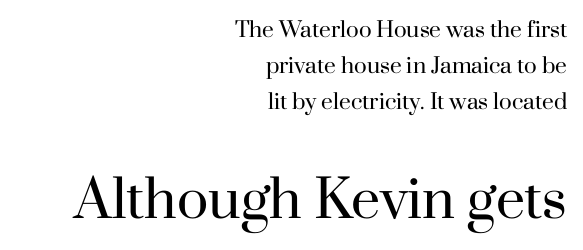
Q: Is the text bold? A: No.
Q: Is the text italic (slanted)? A: No, it is upright.
Q: Is the typeface a serif or a sans-serif typeface? A: Serif.
Q: Is the text underlined? A: No.
Q: How is the paragraph aligned? A: Right-aligned.
Q: Is the spacing between letters normal or unusually wide? A: Normal.
Q: Which block of text is set in a larger size, the first (top) or the second (bottom)? A: The second (bottom) one.
Q: Width (condensed, normal, or wide)? A: Normal.
Q: Stroke contrast? A: High.
Q: x-height? A: Small.
Q: Monospaced? A: No.
